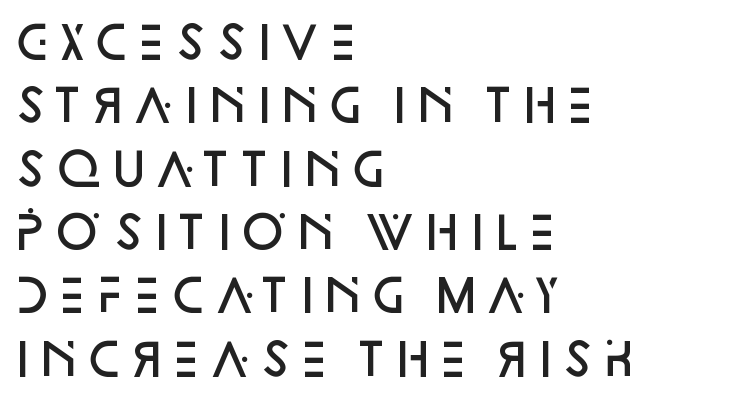
Layout note: lines flush left. Quick note: interline space is typical. The passage shown is semibold, sitting just below true bold. Nobody drew a line under any word here.
